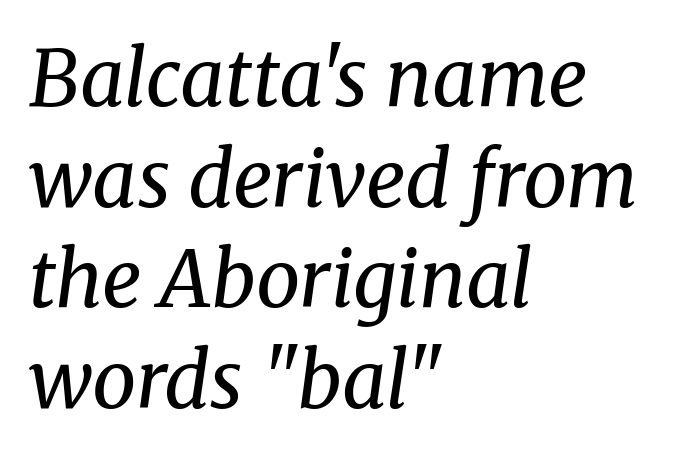
Q: Is the text bold? A: No.
Q: Is the text italic (slanted)? A: Yes, it leans right by about 8 degrees.
Q: Is the typeface a serif or a sans-serif typeface? A: Serif.
Q: Is the text underlined? A: No.
Q: How is the paragraph aligned? A: Left-aligned.
Q: Is the spacing between letters normal or unusually wide? A: Normal.
Q: Is the spacing between lines tight, normal or loose? A: Normal.
Q: Width (condensed, normal, or wide)? A: Normal.
Q: Stroke contrast? A: Medium.
Q: x-height? A: Medium.
Q: Monospaced? A: No.
